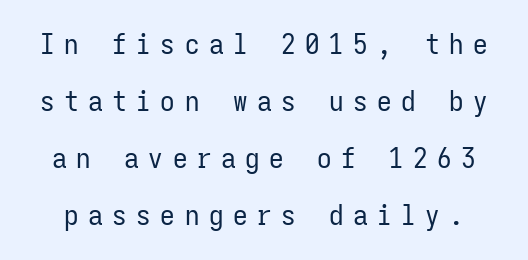
Weight: in the light-to-regular range. The specimen reads as upright at a glance. This sample uses expanded letter spacing, leaving extra air between glyphs. Note the uniform advance width — an 'i' takes as much space as an 'm'. Typographically, this falls in the sans-serif category.
